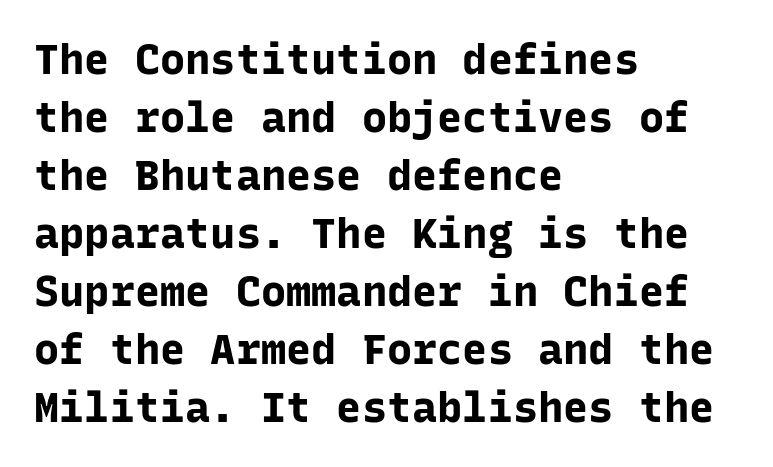
In terms of leading, this rendering sits right in the middle. Posture: straight, roman, zero tilt. Look at the bottom of the vertical strokes: they stop flat, with no serifs. A typesetter would call this monospace, since all characters share one set width.
